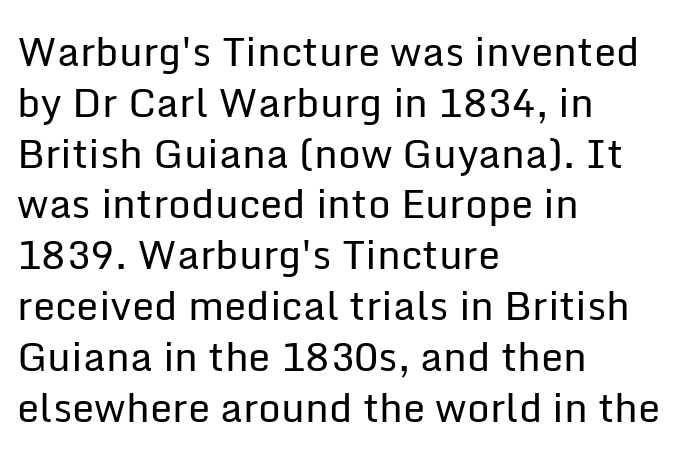
Q: Is the text bold? A: No.
Q: Is the text italic (slanted)? A: No, it is upright.
Q: Is the typeface a serif or a sans-serif typeface? A: Sans-serif.
Q: Is the text underlined? A: No.
Q: How is the paragraph aligned? A: Left-aligned.
Q: Is the spacing between letters normal or unusually wide? A: Normal.
Q: Is the spacing between lines tight, normal or loose? A: Normal.
Q: Width (condensed, normal, or wide)? A: Normal.
Q: Stroke contrast? A: Low.
Q: x-height? A: Medium.
Q: Monospaced? A: No.
